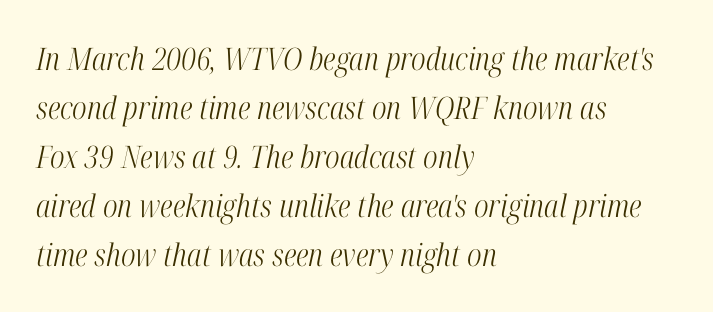
This rendering features lettering with no underline. Each letter keeps its own natural width here, so spacing adapts to shape. To sum up the face: it has serifs. These lines sit exactly where default settings would place them.
